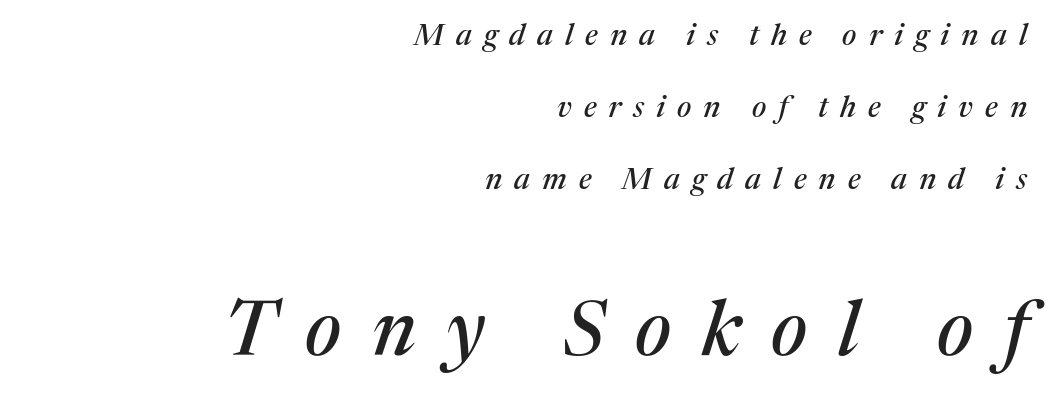
Q: Is the text italic (slanted)? A: Yes, it leans right by about 17 degrees.
Q: Is the typeface a serif or a sans-serif typeface? A: Serif.
Q: Is the text underlined? A: No.
Q: How is the paragraph aligned? A: Right-aligned.
Q: Is the spacing between letters normal or unusually wide? A: Unusually wide.
Q: Is the spacing between lines tight, normal or loose? A: Loose.
Q: Which block of text is set in a larger size, the first (top) or the second (bottom)? A: The second (bottom) one.
Q: Width (condensed, normal, or wide)? A: Normal.
Q: Stroke contrast? A: Medium.
Q: x-height? A: Medium.
Q: Monospaced? A: No.
